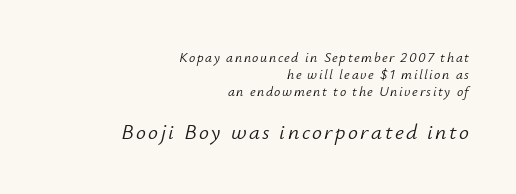
Q: Is the text bold? A: No.
Q: Is the text italic (slanted)? A: Yes, it leans right by about 12 degrees.
Q: Is the text underlined? A: No.
Q: How is the paragraph aligned? A: Right-aligned.
Q: Which block of text is set in a larger size, the first (top) or the second (bottom)? A: The second (bottom) one.
